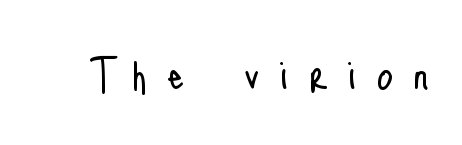
You could not count columns in this text — the font is proportionally spaced. This sample uses expanded letter spacing, leaving extra air between glyphs. These lines are composed in type without serifs. Unlike italic type, these characters show no tilt at all. Stem width sits at or under what a default text font uses.
